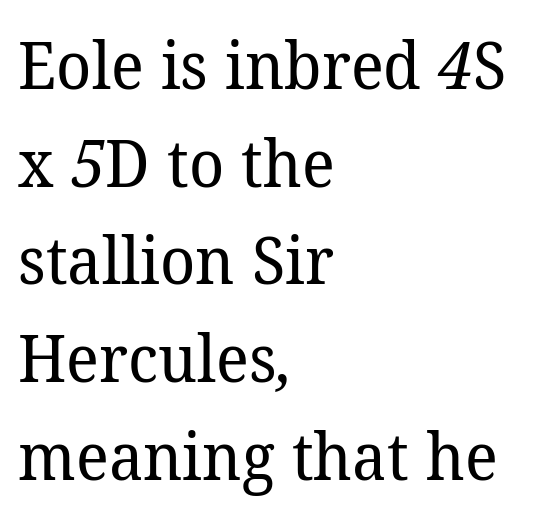
Q: Is the text bold? A: No.
Q: Is the typeface a serif or a sans-serif typeface? A: Serif.
Q: Is the text underlined? A: No.
Q: How is the paragraph aligned? A: Left-aligned.
Q: Is the spacing between letters normal or unusually wide? A: Normal.
Q: Is the spacing between lines tight, normal or loose? A: Normal.
Q: Width (condensed, normal, or wide)? A: Normal.
Q: Stroke contrast? A: Low.
Q: x-height? A: Medium.
Q: Monospaced? A: No.
